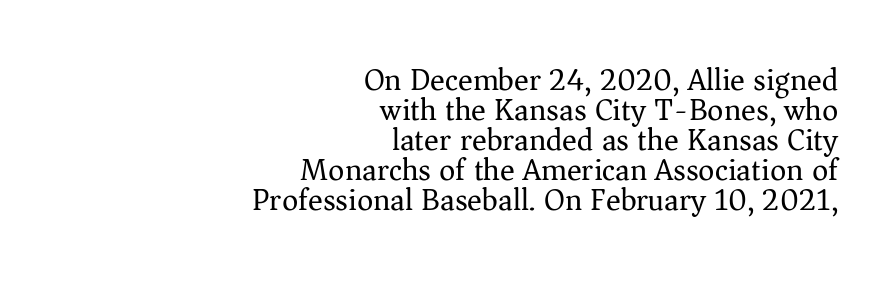
The horizontal fit of the characters is conventional and even. Is the block centered? No — it sits flush against the right margin. Is this a fixed-width face? No — the glyphs have proportional, varying widths. These glyphs show unthickened strokes, regular width or finer.
